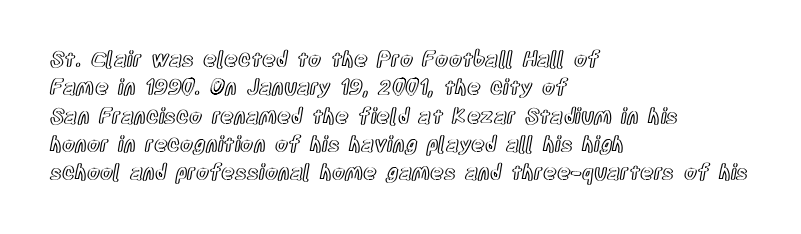
The image shows 21 px text type; set left-aligned, normal line spacing (1.35x), normal letter spacing, not underlined.
